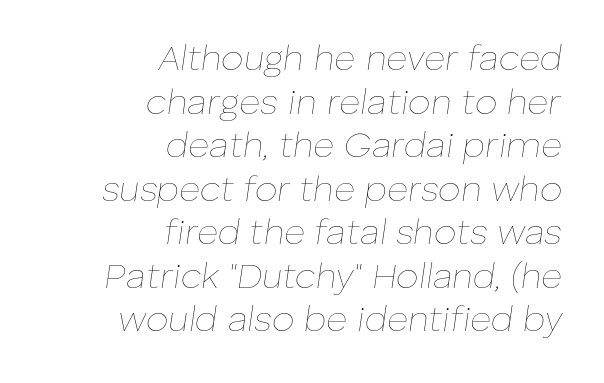
Q: Is the text bold? A: No.
Q: Is the text italic (slanted)? A: Yes, it leans right by about 8 degrees.
Q: Is the text underlined? A: No.
Q: How is the paragraph aligned? A: Right-aligned.
Q: Is the spacing between letters normal or unusually wide? A: Normal.
Q: Width (condensed, normal, or wide)? A: Normal.
Q: Stroke contrast? A: Low.
Q: x-height? A: Medium.
Q: Monospaced? A: No.
